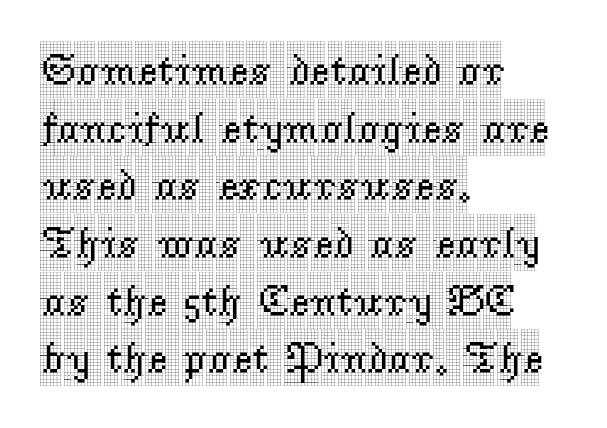
The area under the type is left untouched. Quick note: interline space is typical. Every character sits straight up, as roman type does. The letters advance in unequal steps, a hallmark of proportional type.
